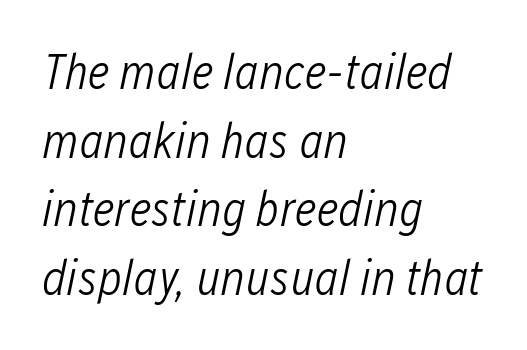
Inter-character spacing is left at the font's built-in metrics. The strokes carry an ordinary text weight at most. The passage shown is not underscored anywhere. The whole block is typeset with a tilt. The passage shown stacks its lines at a standard gap.
